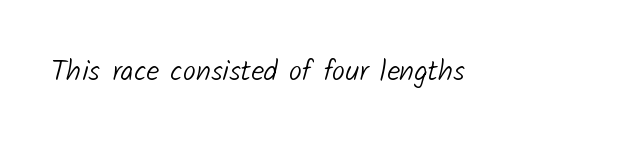
{"serif": "no", "bold": "no", "weight": "light", "width": "normal", "stroke_contrast": "low", "x_height": "medium", "monospaced": "no", "underline": "no", "letter_spacing": "normal", "letter_spacing_em": 0.0, "glyph_px": 29}
